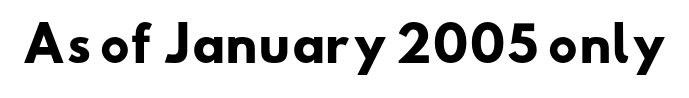
Observe the ordinary spacing: letters are neighbours, not strangers. Plain, unruled lines of type. In terms of letterform style, serifs are entirely absent. In terms of weight, the rendering is a true, heavy bold. Character widths vary here, with narrow letters taking less room than wide ones.
